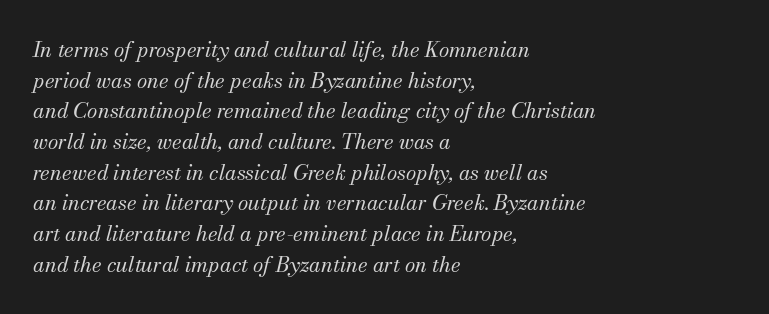
{"italic": "yes", "lean": "right", "slant_degrees": 13, "bold": "no", "underline": "no", "align": "left", "line_spacing": "normal", "line_spacing_ratio": 1.46, "letter_spacing": "normal", "letter_spacing_em": 0.0, "glyph_px": 21}
